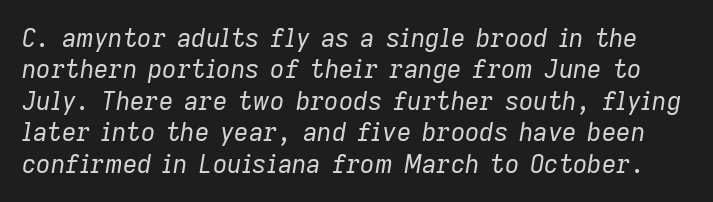
Q: Is the text bold? A: No.
Q: Is the text italic (slanted)? A: Yes, it leans right by about 9 degrees.
Q: Is the text underlined? A: No.
Q: Is the spacing between letters normal or unusually wide? A: Normal.
Q: Is the spacing between lines tight, normal or loose? A: Normal.
